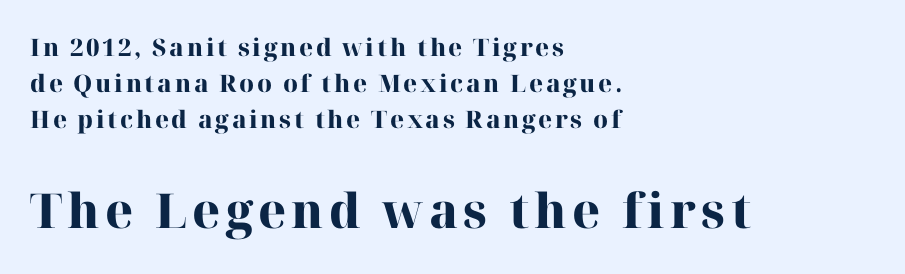
Is the lower block the larger one? Yes — the lower block carries the bigger type. The typesetter chose a ragged-right arrangement here. The type family on display is of the serif kind. The passage shown is emphatically bold. A roman cut, with each character standing at attention. The designer left line spacing at the default.
